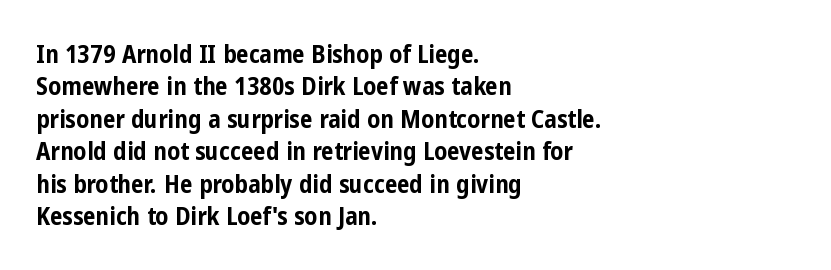
A typesetter would mark this as roman, not italic. The strokes are fattened all the way to bold. Beneath every word, the page is bare. The letters sit at their default tracking, neither squeezed nor spread. Notice how the passage keeps a crisp vertical edge on the left only. The lines sit at an ordinary, default distance from one another.
